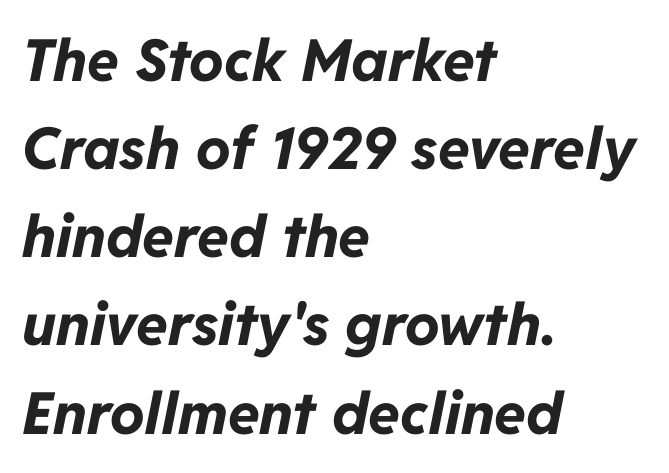
{"italic": "yes", "lean": "right", "slant_degrees": 11, "bold": "yes", "weight": "bold", "width": "normal", "stroke_contrast": "low", "x_height": "medium", "monospaced": "no", "underline": "no", "align": "left", "line_spacing": "normal", "line_spacing_ratio": 1.52, "letter_spacing": "normal", "letter_spacing_em": 0.0, "glyph_px": 58}
